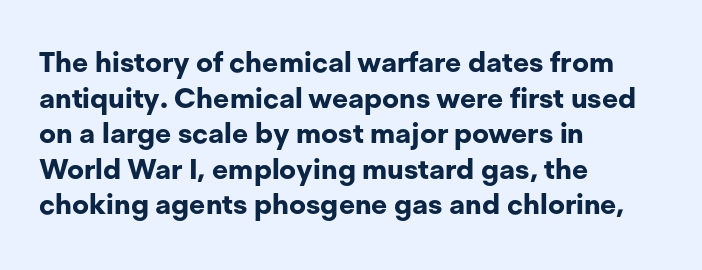
Q: Is the text bold? A: Yes.
Q: Is the text italic (slanted)? A: No, it is upright.
Q: Is the typeface a serif or a sans-serif typeface? A: Sans-serif.
Q: Is the text underlined? A: No.
Q: How is the paragraph aligned? A: Left-aligned.
Q: Is the spacing between letters normal or unusually wide? A: Normal.
Q: Is the spacing between lines tight, normal or loose? A: Normal.
Q: Width (condensed, normal, or wide)? A: Normal.
Q: Stroke contrast? A: Low.
Q: x-height? A: Medium.
Q: Monospaced? A: No.
